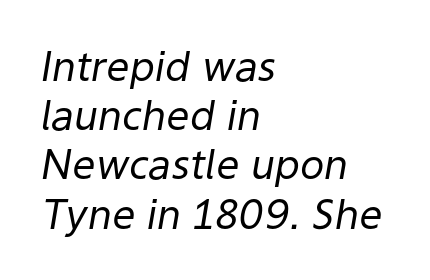
The image shows 41 px regular-weight type, italic (leaning right); set left-aligned, line spacing 1.2x, normal letter spacing, not underlined; low stroke contrast and a medium x-height.
